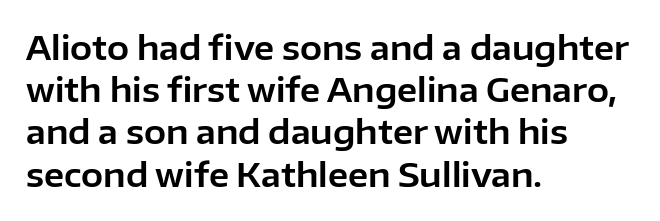
Successive baselines arrive at the customary interval. Nothing unusual about the tracking: characters are spaced as the font intends. The rendering anchors every line to the left-hand side. Does the type have serifs? No, each stem ends abruptly. You can tell it's not italic because the verticals are truly vertical. Lines of text with bare space underneath.
